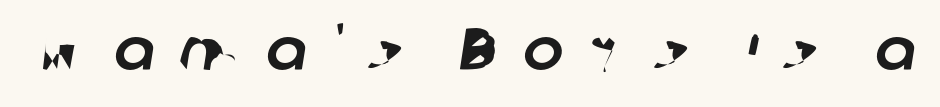
{"serif": "no", "width": "normal", "stroke_contrast": "low", "x_height": "medium", "monospaced": "no", "underline": "no", "letter_spacing": "wide", "letter_spacing_em": 0.42, "glyph_px": 60}
